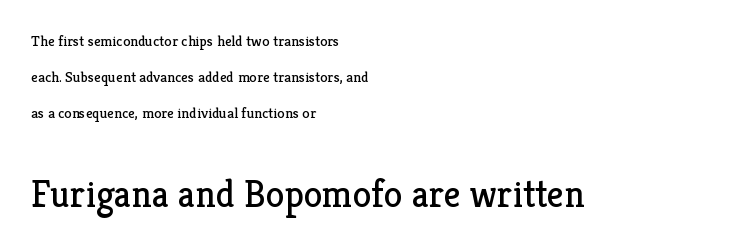
Q: Is the text bold? A: No.
Q: Is the text italic (slanted)? A: No, it is upright.
Q: Is the typeface a serif or a sans-serif typeface? A: Serif.
Q: Is the text underlined? A: No.
Q: How is the paragraph aligned? A: Left-aligned.
Q: Is the spacing between letters normal or unusually wide? A: Normal.
Q: Is the spacing between lines tight, normal or loose? A: Loose.
Q: Which block of text is set in a larger size, the first (top) or the second (bottom)? A: The second (bottom) one.
Q: Width (condensed, normal, or wide)? A: Normal.
Q: Stroke contrast? A: Low.
Q: x-height? A: Medium.
Q: Monospaced? A: No.
